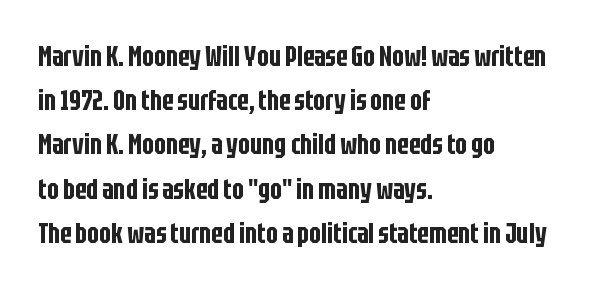
Q: Is the text italic (slanted)? A: No, it is upright.
Q: Is the typeface a serif or a sans-serif typeface? A: Sans-serif.
Q: Is the text underlined? A: No.
Q: How is the paragraph aligned? A: Left-aligned.
Q: Is the spacing between letters normal or unusually wide? A: Normal.
Q: Is the spacing between lines tight, normal or loose? A: Normal.
Q: Width (condensed, normal, or wide)? A: Condensed.
Q: Stroke contrast? A: Low.
Q: x-height? A: Large.
Q: Monospaced? A: No.
